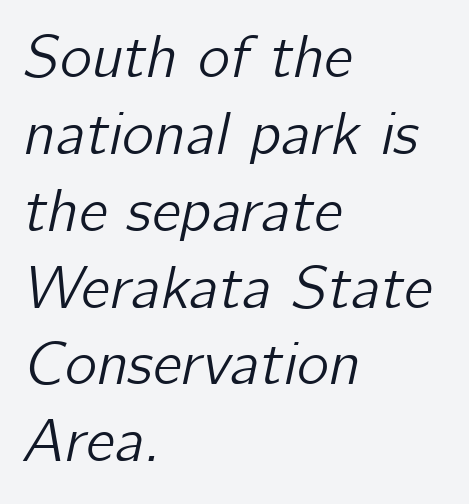
The image shows 61 px text type, italic (leaning right); set left-aligned, normal line spacing (1.26x), normal letter spacing, not underlined; low stroke contrast and a medium x-height.
